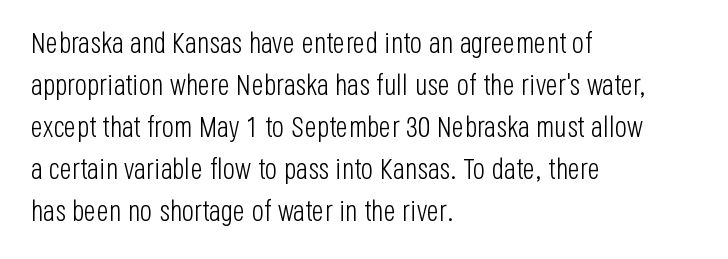
Observe the absence of serifs on each vertical stroke in this sample. The passage is arranged the way most books set body copy — flush left. Reading down the column, the eye jumps a familiar distance to each next line. Quick note: not italic, upright.
